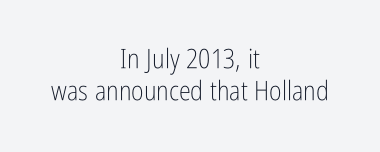
Q: Is the text bold? A: No.
Q: Is the text italic (slanted)? A: No, it is upright.
Q: Is the text underlined? A: No.
Q: How is the paragraph aligned? A: Centered.
Q: Is the spacing between letters normal or unusually wide? A: Normal.
